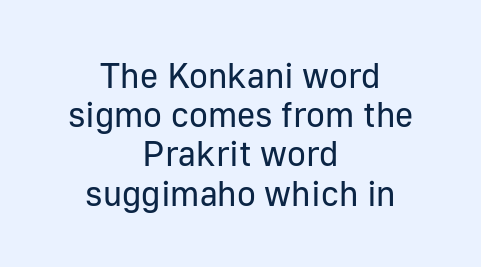
{"serif": "no", "italic": "no", "bold": "no", "weight": "regular", "width": "normal", "stroke_contrast": "low", "x_height": "medium", "monospaced": "no", "underline": "no", "align": "center", "line_spacing": "tight", "line_spacing_ratio": 1.12, "letter_spacing": "normal", "letter_spacing_em": 0.0, "glyph_px": 35}
